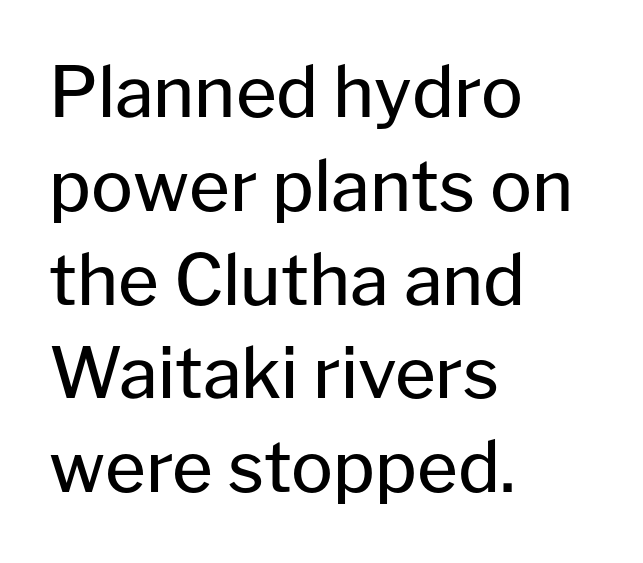
Q: Is the text bold? A: No.
Q: Is the text italic (slanted)? A: No, it is upright.
Q: Is the typeface a serif or a sans-serif typeface? A: Sans-serif.
Q: Is the text underlined? A: No.
Q: How is the paragraph aligned? A: Left-aligned.
Q: Is the spacing between letters normal or unusually wide? A: Normal.
Q: Is the spacing between lines tight, normal or loose? A: Normal.
Q: Width (condensed, normal, or wide)? A: Normal.
Q: Stroke contrast? A: Low.
Q: x-height? A: Medium.
Q: Monospaced? A: No.
